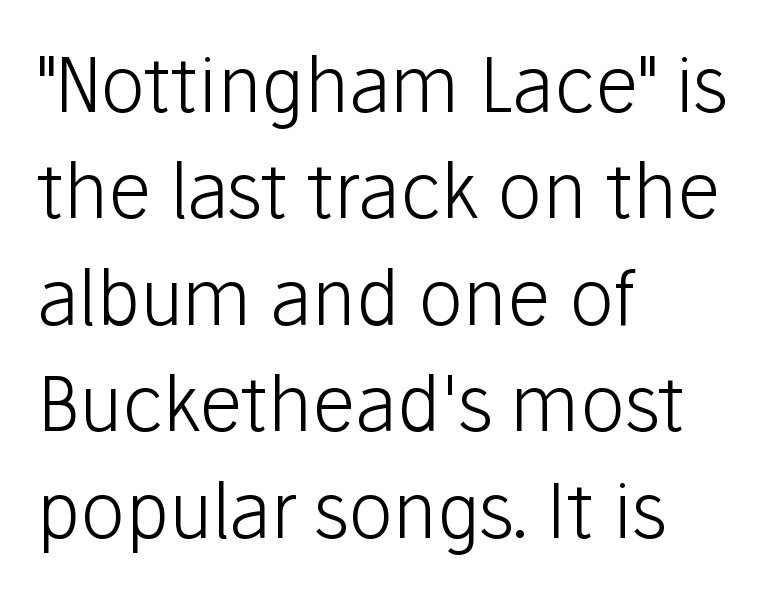
Q: Is the text bold? A: No.
Q: Is the text italic (slanted)? A: No, it is upright.
Q: Is the typeface a serif or a sans-serif typeface? A: Sans-serif.
Q: Is the text underlined? A: No.
Q: How is the paragraph aligned? A: Left-aligned.
Q: Is the spacing between letters normal or unusually wide? A: Normal.
Q: Is the spacing between lines tight, normal or loose? A: Normal.
Q: Width (condensed, normal, or wide)? A: Normal.
Q: Stroke contrast? A: Low.
Q: x-height? A: Medium.
Q: Monospaced? A: No.
